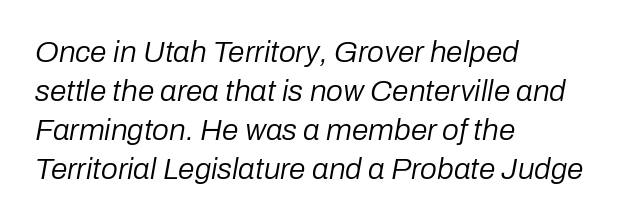
Q: Is the text bold? A: No.
Q: Is the text italic (slanted)? A: Yes, it leans right by about 10 degrees.
Q: Is the text underlined? A: No.
Q: How is the paragraph aligned? A: Left-aligned.
Q: Is the spacing between letters normal or unusually wide? A: Normal.
Q: Is the spacing between lines tight, normal or loose? A: Normal.
Q: Width (condensed, normal, or wide)? A: Normal.
Q: Stroke contrast? A: Low.
Q: x-height? A: Medium.
Q: Monospaced? A: No.
